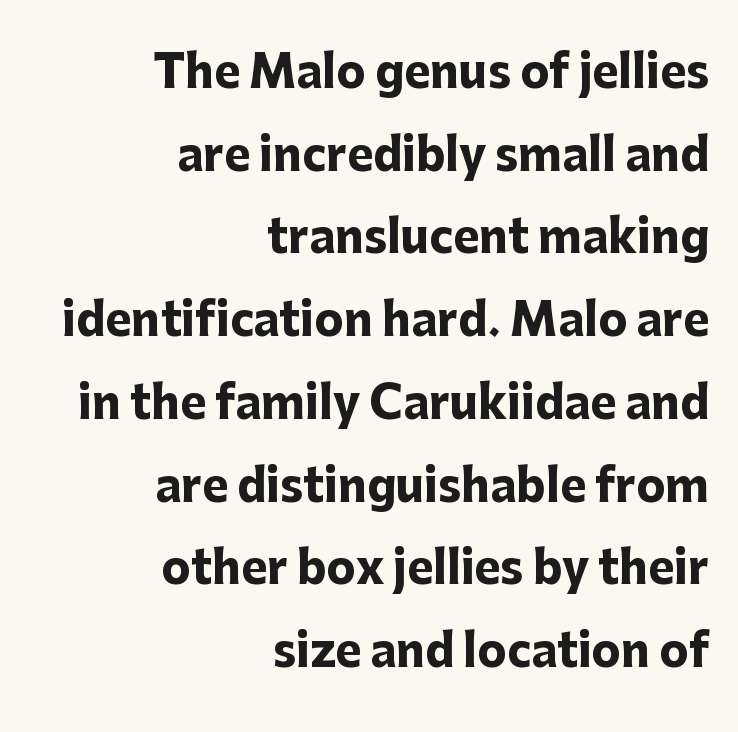
Nothing unusual about the tracking: characters are spaced as the font intends. The specimen reads as upright at a glance. The text block is weighted toward the right margin, trailing off unevenly leftward. The rendering uses natural spacing where letterforms have individual widths. The letters carry no serifs — their stems end cleanly without finishing strokes. Underline: absent.
